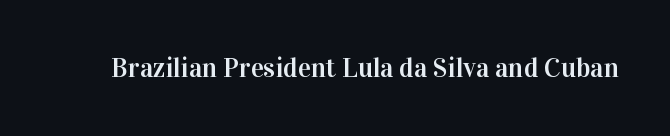
Q: Is the text italic (slanted)? A: No, it is upright.
Q: Is the text underlined? A: No.
Q: Is the spacing between letters normal or unusually wide? A: Normal.
